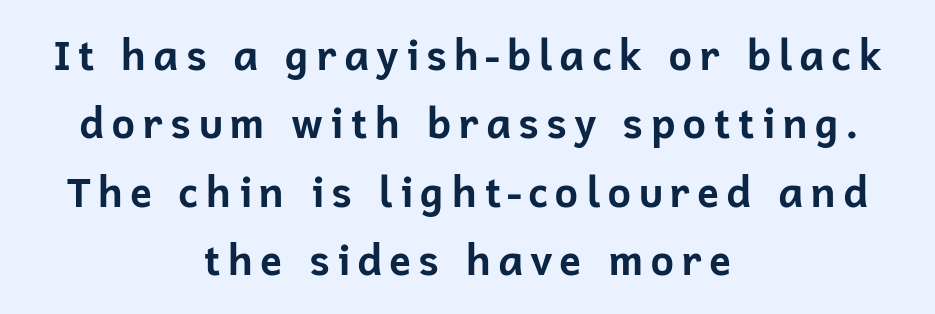
{"serif": "no", "italic": "no", "bold": "yes", "weight": "bold", "width": "normal", "stroke_contrast": "low", "x_height": "medium", "monospaced": "no", "underline": "no", "align": "center", "line_spacing": "normal", "line_spacing_ratio": 1.67, "glyph_px": 41}
